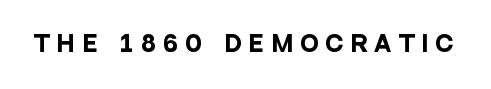
The image shows 22 px bold type, upright; set unusually wide letter spacing (+0.35 em), not underlined.
